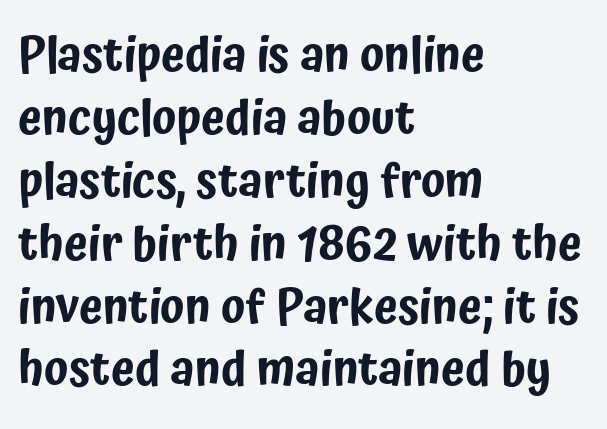
{"serif": "no", "italic": "no", "width": "condensed", "stroke_contrast": "low", "x_height": "medium", "monospaced": "no", "underline": "no", "align": "left", "line_spacing": "normal", "line_spacing_ratio": 1.31, "letter_spacing": "normal", "letter_spacing_em": 0.0, "glyph_px": 48}
